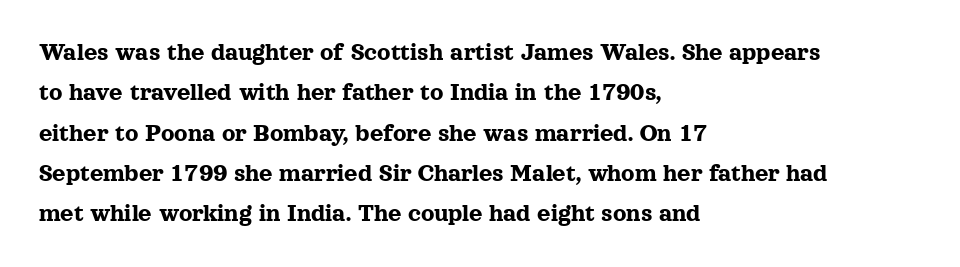
This rendering uses left alignment, leaving the right contour irregular. The vertical gap from one line to the next is medium. The space beneath each line is pristine and unruled. Does extra space separate the letters? No, they use regular spacing. Every character sits straight up, as roman type does.
